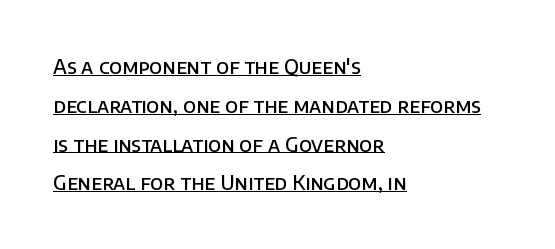
Unlike italic type, these characters show no tilt at all. A baseline rule has been typeset under these characters. How are the letters spaced? Ordinarily, with no added tracking. The line-height multiplier appears high, well above default.
